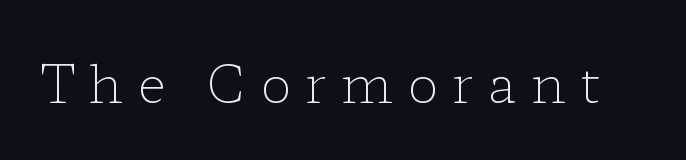
Q: Is the text bold? A: No.
Q: Is the text italic (slanted)? A: No, it is upright.
Q: Is the typeface a serif or a sans-serif typeface? A: Serif.
Q: Is the text underlined? A: No.
Q: Is the spacing between letters normal or unusually wide? A: Unusually wide.
Q: Width (condensed, normal, or wide)? A: Wide.
Q: Stroke contrast? A: Low.
Q: x-height? A: Medium.
Q: Monospaced? A: No.
